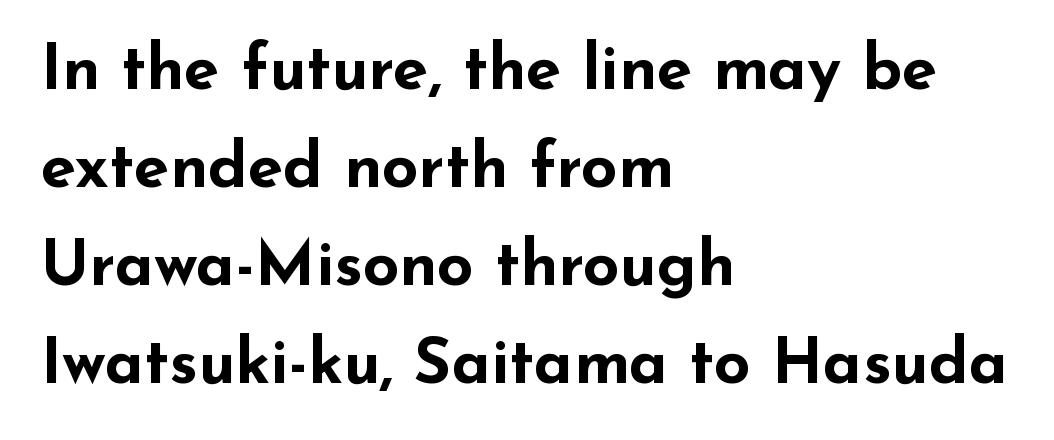
{"serif": "no", "italic": "no", "bold": "yes", "weight": "bold", "width": "wide", "stroke_contrast": "low", "x_height": "small", "monospaced": "no", "underline": "no", "align": "left", "line_spacing": "normal", "line_spacing_ratio": 1.53, "letter_spacing": "normal", "letter_spacing_em": 0.0, "glyph_px": 64}
